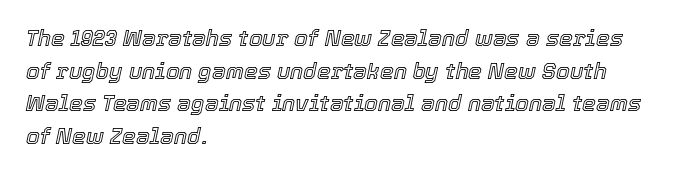
Q: Is the text italic (slanted)? A: Yes, it leans right by about 12 degrees.
Q: Is the text underlined? A: No.
Q: How is the paragraph aligned? A: Left-aligned.
Q: Is the spacing between letters normal or unusually wide? A: Normal.
Q: Is the spacing between lines tight, normal or loose? A: Normal.
